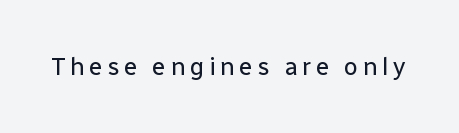
{"italic": "no", "bold": "no", "underline": "no", "glyph_px": 25}
